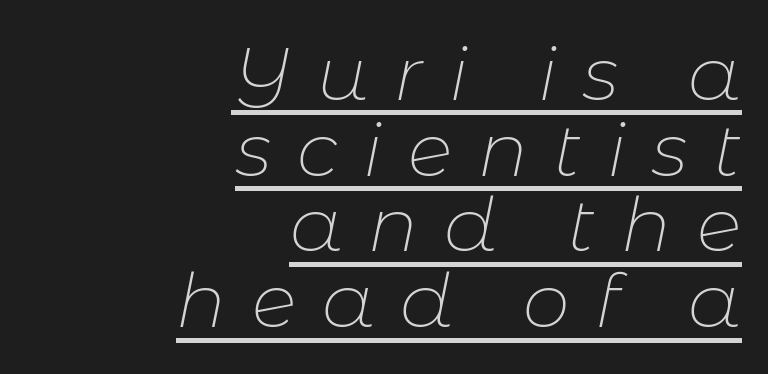
Underlining? Definitely there. Designer's note — italics engaged. Counters stay open thanks to moderate or lighter strokes. Characters follow at a spacing far wider than the type designer built in.
